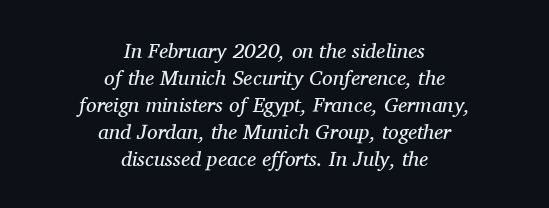
Bare-footed words on every line. The vertical gap from one line to the next is medium. Is this a heavy cut? Hardly; it is regular or lighter. An italicized treatment has been applied to the whole sample.
